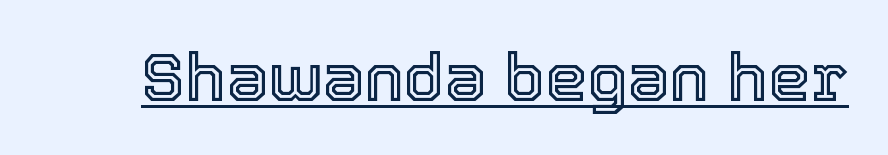
The line texture is even and compact thanks to regular tracking. No italicization has been applied; the sample stays upright. The passage shown is typed in a proportional face where columns would drift. What decoration does the sample have? An underline.
